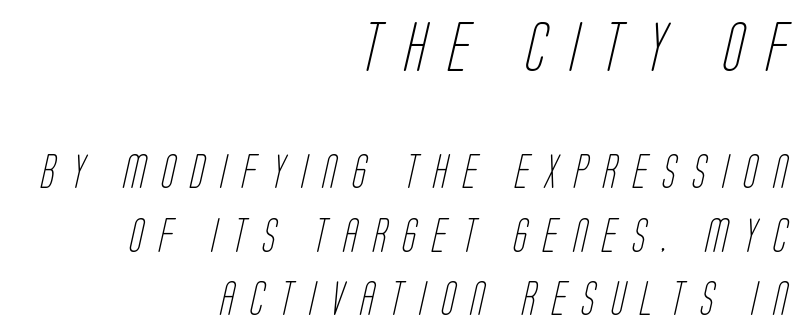
{"serif": "no", "bold": "no", "weight": "light", "width": "condensed", "stroke_contrast": "low", "x_height": "large", "monospaced": "no", "underline": "no", "align": "right", "line_spacing": "loose", "line_spacing_ratio": 1.92, "letter_spacing": "wide", "letter_spacing_em": 0.47, "larger_block": "first", "size_ratio": 1.48, "glyph_px": 49}
